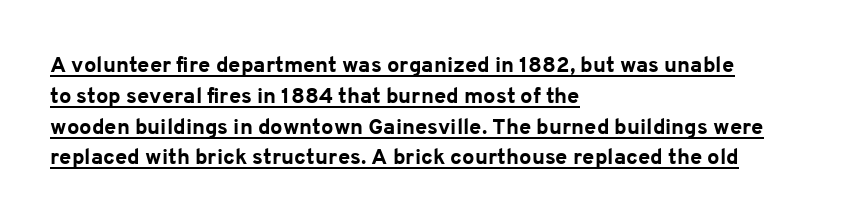
Q: Is the text bold? A: Yes.
Q: Is the text italic (slanted)? A: No, it is upright.
Q: Is the text underlined? A: Yes.
Q: How is the paragraph aligned? A: Left-aligned.
Q: Is the spacing between letters normal or unusually wide? A: Normal.
Q: Is the spacing between lines tight, normal or loose? A: Normal.
